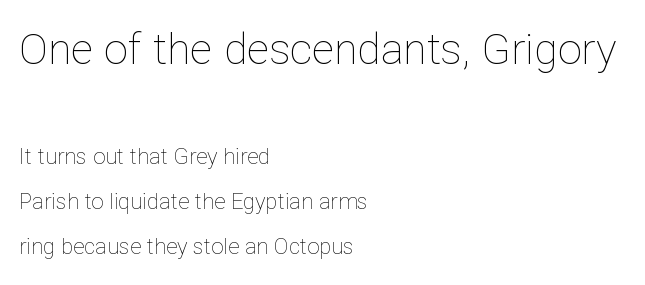
The image shows 43 px thin type, upright; set left-aligned, loose line spacing (2.04x), normal letter spacing, not underlined; the first (top) block is 1.95x larger; low stroke contrast and a medium x-height.
